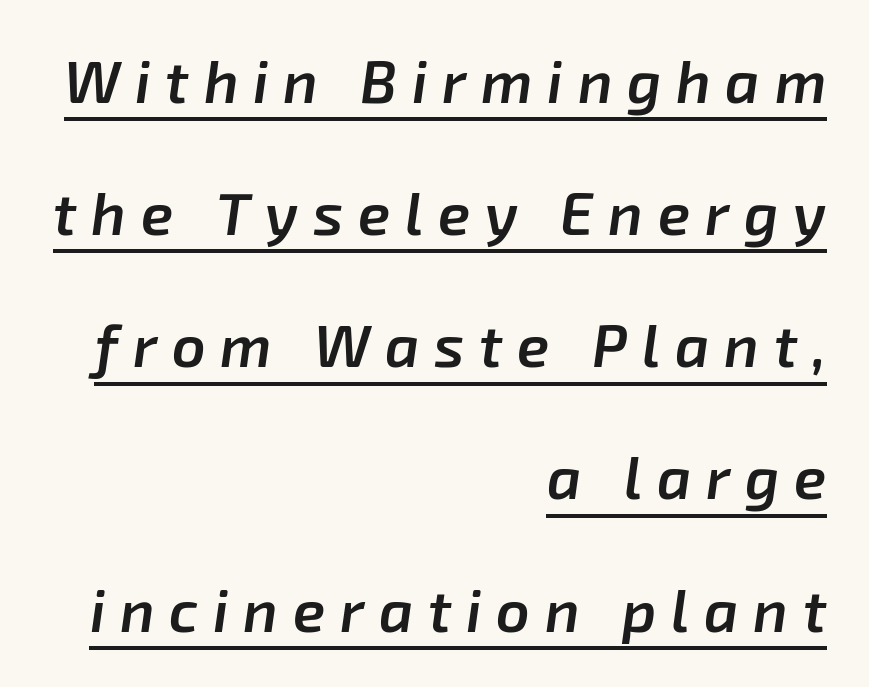
{"italic": "yes", "lean": "right", "slant_degrees": 8, "bold": "semi", "weight": "semibold", "width": "normal", "stroke_contrast": "low", "x_height": "medium", "monospaced": "no", "underline": "yes", "align": "right", "line_spacing": "loose", "line_spacing_ratio": 2.24, "letter_spacing": "wide", "letter_spacing_em": 0.25, "glyph_px": 59}
